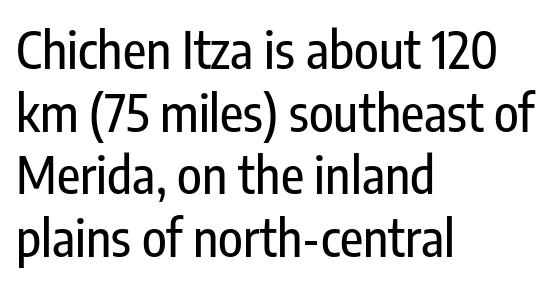
Q: Is the text italic (slanted)? A: No, it is upright.
Q: Is the typeface a serif or a sans-serif typeface? A: Sans-serif.
Q: Is the text underlined? A: No.
Q: How is the paragraph aligned? A: Left-aligned.
Q: Is the spacing between letters normal or unusually wide? A: Normal.
Q: Width (condensed, normal, or wide)? A: Condensed.
Q: Stroke contrast? A: Low.
Q: x-height? A: Medium.
Q: Monospaced? A: No.
